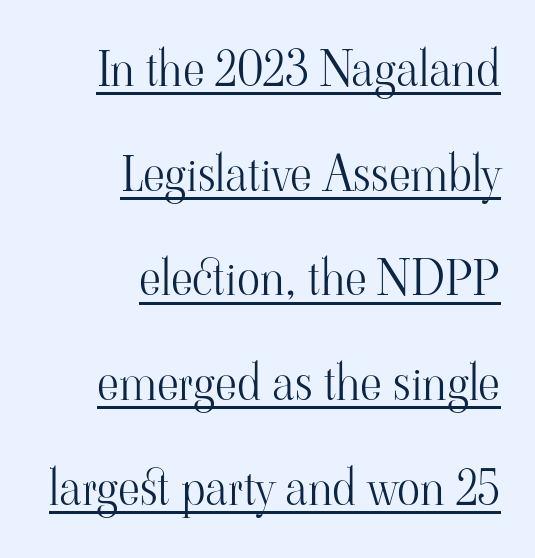
The image shows 48 px light serif type, upright; set right-aligned, loose line spacing (2.18x), normal letter spacing, underlined; high stroke contrast and a small x-height.
